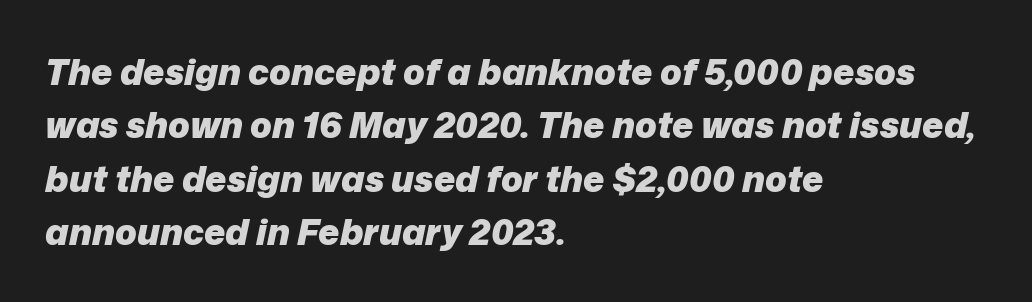
Q: Is the text bold? A: Yes.
Q: Is the text italic (slanted)? A: Yes, it leans right by about 12 degrees.
Q: Is the text underlined? A: No.
Q: How is the paragraph aligned? A: Left-aligned.
Q: Is the spacing between letters normal or unusually wide? A: Normal.
Q: Is the spacing between lines tight, normal or loose? A: Normal.
Q: Width (condensed, normal, or wide)? A: Normal.
Q: Stroke contrast? A: Low.
Q: x-height? A: Medium.
Q: Monospaced? A: No.
